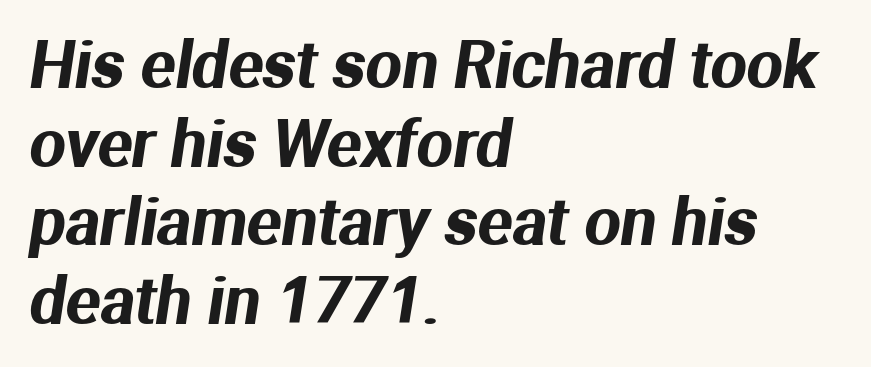
The image shows 64 px sans-serif type; set left-aligned, line spacing 1.23x, normal letter spacing, not underlined; medium stroke contrast and a medium x-height.
